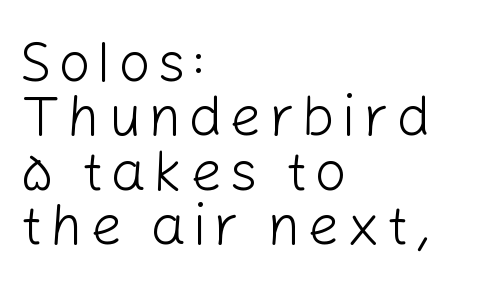
Does the type have serifs? No, each stem ends abruptly. Weight: regular or lighter. Here the designer chose a conventional face with non-uniform glyph widths. Rendered with straight, roman letterforms. Interline gaps are noticeably narrow in this sample.
